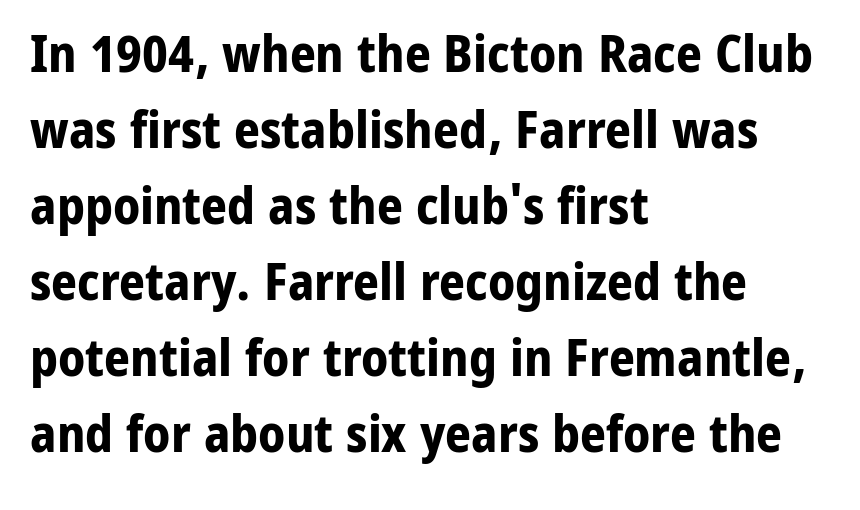
Each new line begins a customary step beneath the previous one. Nobody touched the tracking dial on this one. Typographic density is high because the face is bold. Is this a fixed-width face? No — the glyphs have proportional, varying widths. The compositor pushed each line to the left boundary.
